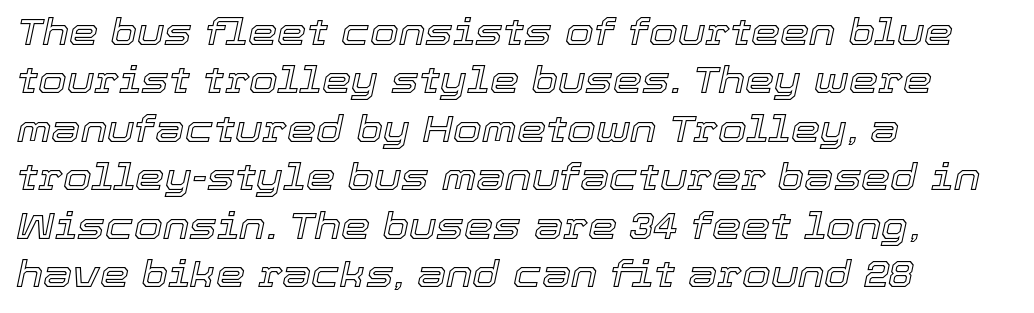
{"italic": "yes", "lean": "right", "slant_degrees": 12, "width": "normal", "x_height": "medium", "monospaced": "no", "underline": "no", "align": "left", "line_spacing": "normal", "line_spacing_ratio": 1.31, "letter_spacing": "normal", "letter_spacing_em": 0.0, "glyph_px": 37}
